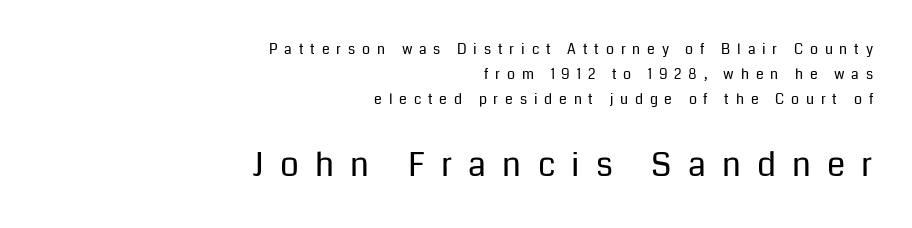
{"serif": "no", "italic": "no", "bold": "no", "weight": "regular", "width": "normal", "stroke_contrast": "low", "x_height": "medium", "monospaced": "no", "underline": "no", "align": "right", "line_spacing_ratio": 1.79, "letter_spacing": "wide", "letter_spacing_em": 0.49, "larger_block": "second", "size_ratio": 2.36, "glyph_px": 33}
